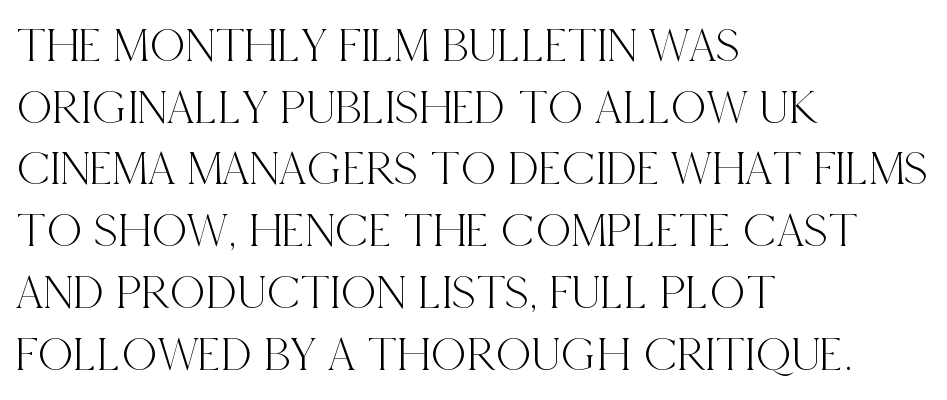
Q: Is the text italic (slanted)? A: No, it is upright.
Q: Is the typeface a serif or a sans-serif typeface? A: Serif.
Q: Is the text underlined? A: No.
Q: How is the paragraph aligned? A: Left-aligned.
Q: Is the spacing between letters normal or unusually wide? A: Normal.
Q: Is the spacing between lines tight, normal or loose? A: Normal.
Q: Width (condensed, normal, or wide)? A: Condensed.
Q: x-height? A: Large.
Q: Monospaced? A: No.
